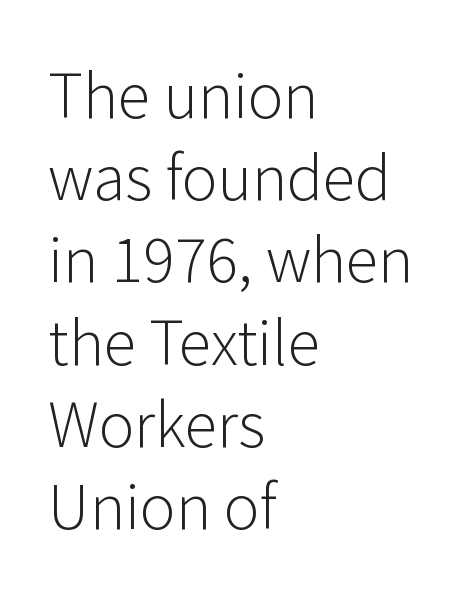
Q: Is the text bold? A: No.
Q: Is the text italic (slanted)? A: No, it is upright.
Q: Is the typeface a serif or a sans-serif typeface? A: Sans-serif.
Q: Is the text underlined? A: No.
Q: How is the paragraph aligned? A: Left-aligned.
Q: Is the spacing between letters normal or unusually wide? A: Normal.
Q: Is the spacing between lines tight, normal or loose? A: Normal.
Q: Width (condensed, normal, or wide)? A: Normal.
Q: Stroke contrast? A: Low.
Q: x-height? A: Medium.
Q: Monospaced? A: No.
